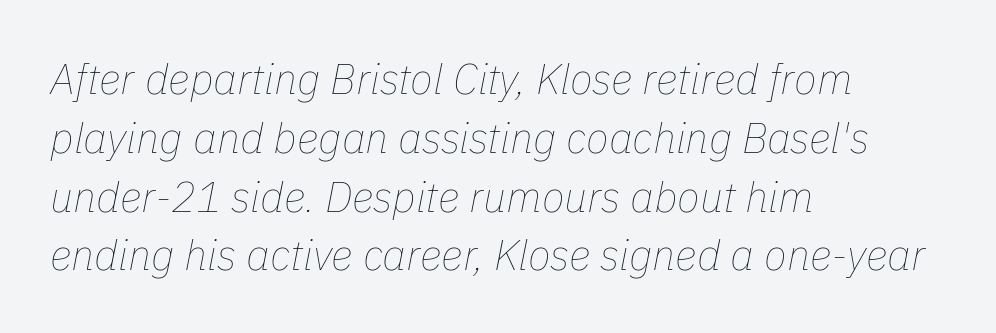
{"italic": "yes", "lean": "right", "slant_degrees": 11, "bold": "no", "weight": "thin", "width": "normal", "stroke_contrast": "low", "x_height": "medium", "monospaced": "no", "underline": "no", "align": "left", "line_spacing": "normal", "line_spacing_ratio": 1.4, "letter_spacing": "normal", "letter_spacing_em": 0.0, "glyph_px": 42}
